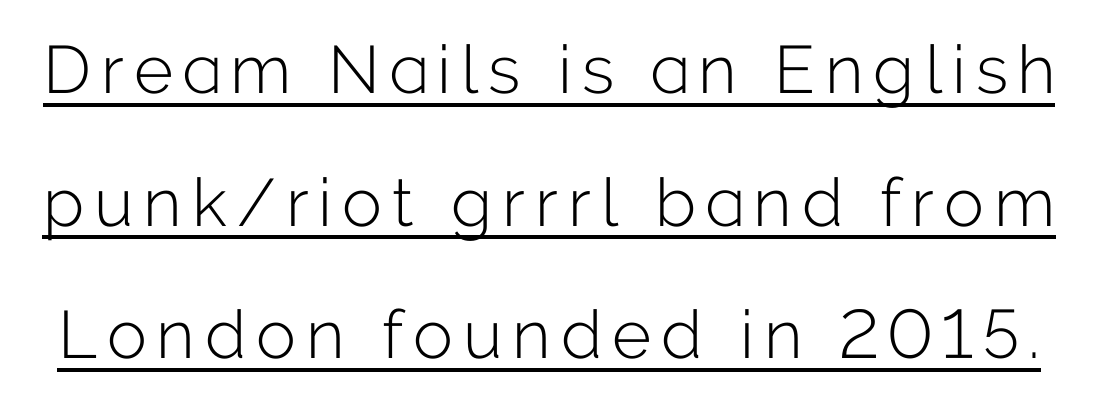
The image shows 67 px light sans-serif type, upright; set loose line spacing (1.98x), underlined; low stroke contrast and a medium x-height.
